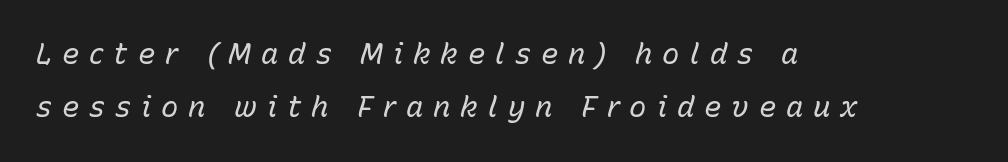
{"italic": "yes", "lean": "right", "slant_degrees": 15, "bold": "no", "weight": "regular", "width": "normal", "stroke_contrast": "low", "x_height": "medium", "monospaced": "no", "underline": "no", "align": "left", "line_spacing_ratio": 1.84, "letter_spacing": "wide", "letter_spacing_em": 0.34, "glyph_px": 29}
